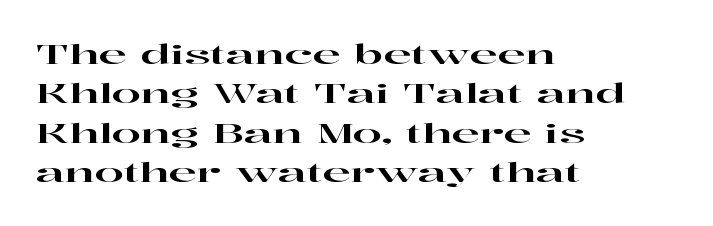
The image shows 26 px text type, upright; set left-aligned, normal line spacing (1.51x), normal letter spacing, not underlined.
